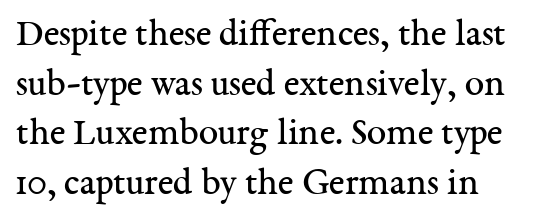
{"serif": "yes", "italic": "no", "bold": "no", "weight": "regular", "width": "normal", "stroke_contrast": "medium", "x_height": "medium", "monospaced": "no", "underline": "no", "align": "left", "line_spacing": "normal", "line_spacing_ratio": 1.27, "letter_spacing": "normal", "letter_spacing_em": 0.0, "glyph_px": 39}
